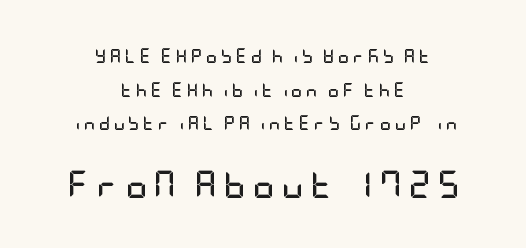
The image shows 27 px bold type, upright; set centered, loose line spacing (2.4x), unusually wide letter spacing (+0.25 em), not underlined; the second (bottom) block is 1.93x larger.
